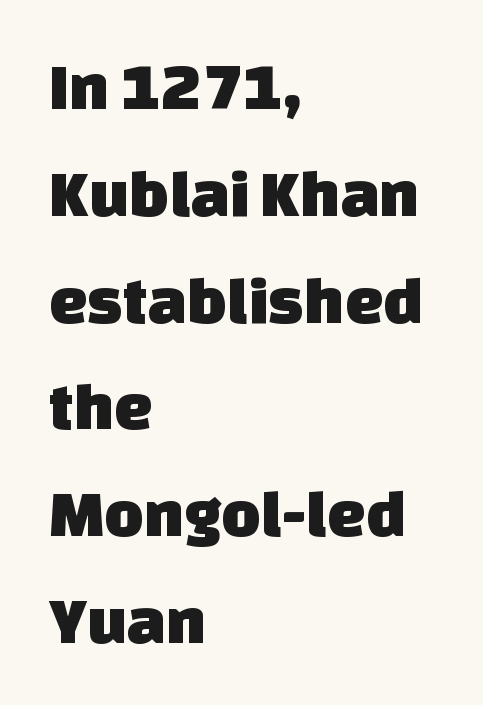
Q: Is the typeface a serif or a sans-serif typeface? A: Sans-serif.
Q: Is the text underlined? A: No.
Q: How is the paragraph aligned? A: Left-aligned.
Q: Is the spacing between letters normal or unusually wide? A: Normal.
Q: Is the spacing between lines tight, normal or loose? A: Normal.
Q: Width (condensed, normal, or wide)? A: Normal.
Q: Stroke contrast? A: Low.
Q: x-height? A: Large.
Q: Monospaced? A: No.
